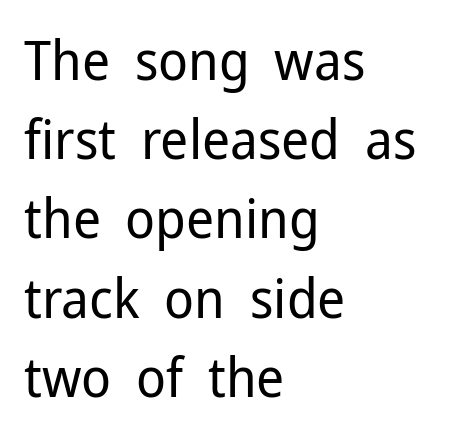
The image shows 55 px regular-weight sans-serif type, upright; set left-aligned, normal line spacing (1.44x), normal letter spacing, not underlined; low stroke contrast and a medium x-height.
